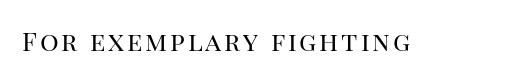
Q: Is the text bold? A: No.
Q: Is the text italic (slanted)? A: No, it is upright.
Q: Is the text underlined? A: No.
